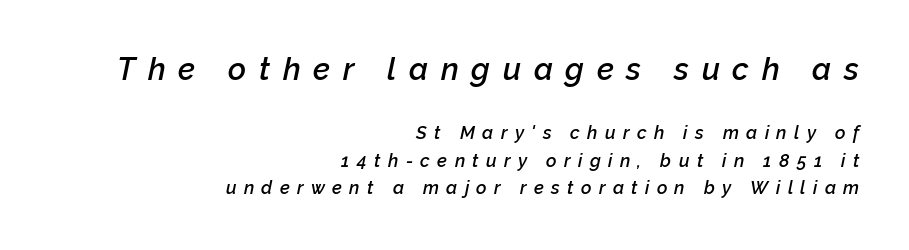
Q: Is the text bold? A: Semi-bold.
Q: Is the text italic (slanted)? A: Yes, it leans right by about 12 degrees.
Q: Is the text underlined? A: No.
Q: How is the paragraph aligned? A: Right-aligned.
Q: Is the spacing between letters normal or unusually wide? A: Unusually wide.
Q: Is the spacing between lines tight, normal or loose? A: Normal.
Q: Which block of text is set in a larger size, the first (top) or the second (bottom)? A: The first (top) one.
Q: Width (condensed, normal, or wide)? A: Normal.
Q: Stroke contrast? A: Low.
Q: x-height? A: Medium.
Q: Monospaced? A: No.
